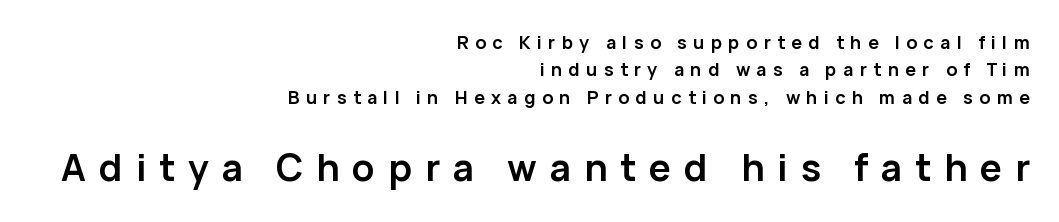
Q: Is the text bold? A: Yes.
Q: Is the text italic (slanted)? A: No, it is upright.
Q: Is the typeface a serif or a sans-serif typeface? A: Sans-serif.
Q: Is the text underlined? A: No.
Q: How is the paragraph aligned? A: Right-aligned.
Q: Is the spacing between letters normal or unusually wide? A: Unusually wide.
Q: Is the spacing between lines tight, normal or loose? A: Normal.
Q: Which block of text is set in a larger size, the first (top) or the second (bottom)? A: The second (bottom) one.
Q: Width (condensed, normal, or wide)? A: Normal.
Q: Stroke contrast? A: Low.
Q: x-height? A: Medium.
Q: Monospaced? A: No.
